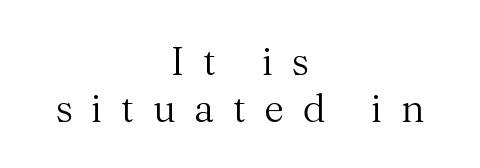
The typesetting does not lean heavy: it is not bold. The typesetter chose a symmetrical, centered arrangement here. Spacing between characters has been opened up far beyond the box default. Quick note: underline off. Unlike italic type, these characters show no tilt at all. This is serif lettering, the kind often seen in printed books.
